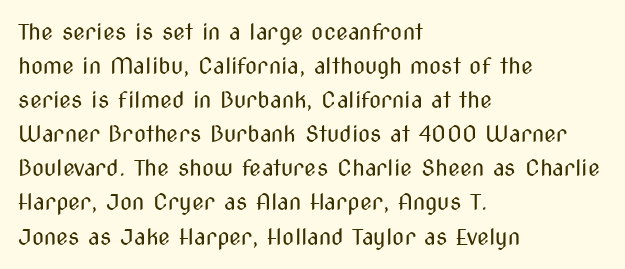
Q: Is the text bold? A: No.
Q: Is the text italic (slanted)? A: No, it is upright.
Q: Is the text underlined? A: No.
Q: How is the paragraph aligned? A: Left-aligned.
Q: Is the spacing between letters normal or unusually wide? A: Normal.
Q: Is the spacing between lines tight, normal or loose? A: Normal.
